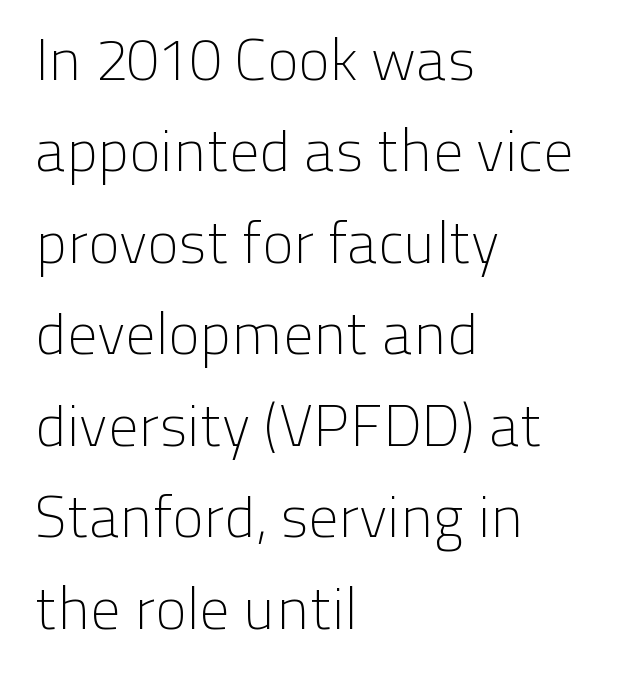
The image shows 59 px light sans-serif type, upright; set left-aligned, normal line spacing (1.55x), normal letter spacing, not underlined; low stroke contrast and a medium x-height.
